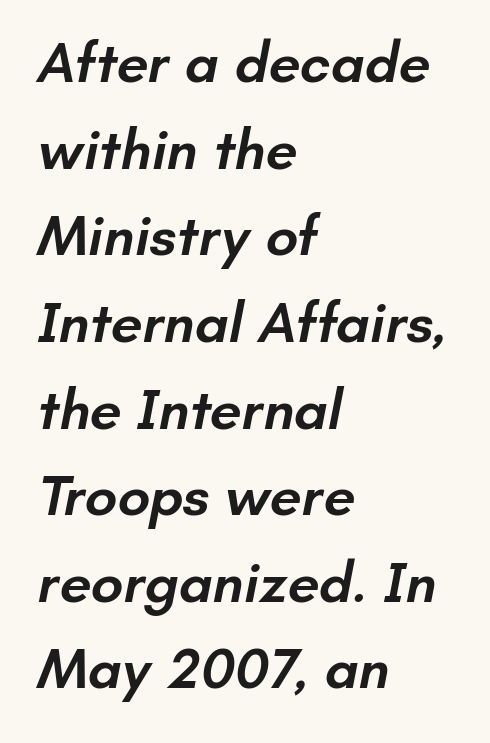
Q: Is the text bold? A: Semi-bold.
Q: Is the typeface a serif or a sans-serif typeface? A: Sans-serif.
Q: Is the text underlined? A: No.
Q: How is the paragraph aligned? A: Left-aligned.
Q: Is the spacing between letters normal or unusually wide? A: Normal.
Q: Is the spacing between lines tight, normal or loose? A: Normal.
Q: Width (condensed, normal, or wide)? A: Normal.
Q: Stroke contrast? A: Low.
Q: x-height? A: Small.
Q: Monospaced? A: No.
